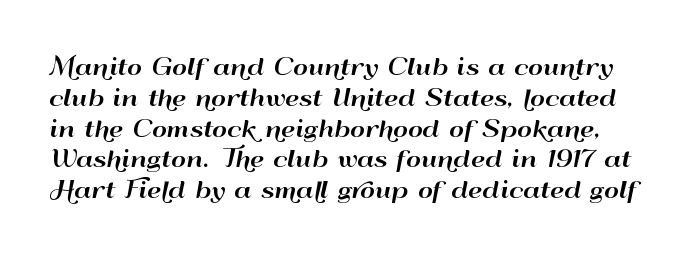
{"underline": "no", "line_spacing": "normal", "line_spacing_ratio": 1.34, "letter_spacing": "normal", "letter_spacing_em": 0.0, "glyph_px": 23}
